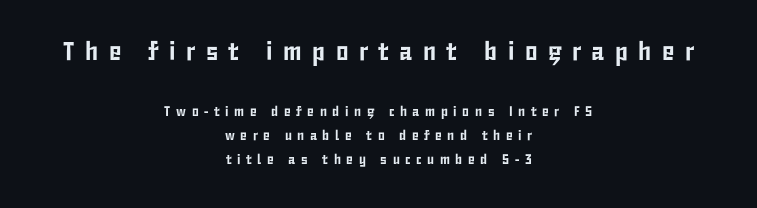
{"italic": "no", "underline": "no", "align": "center", "line_spacing_ratio": 1.71, "letter_spacing": "wide", "letter_spacing_em": 0.4, "larger_block": "first", "size_ratio": 1.86, "glyph_px": 26}
